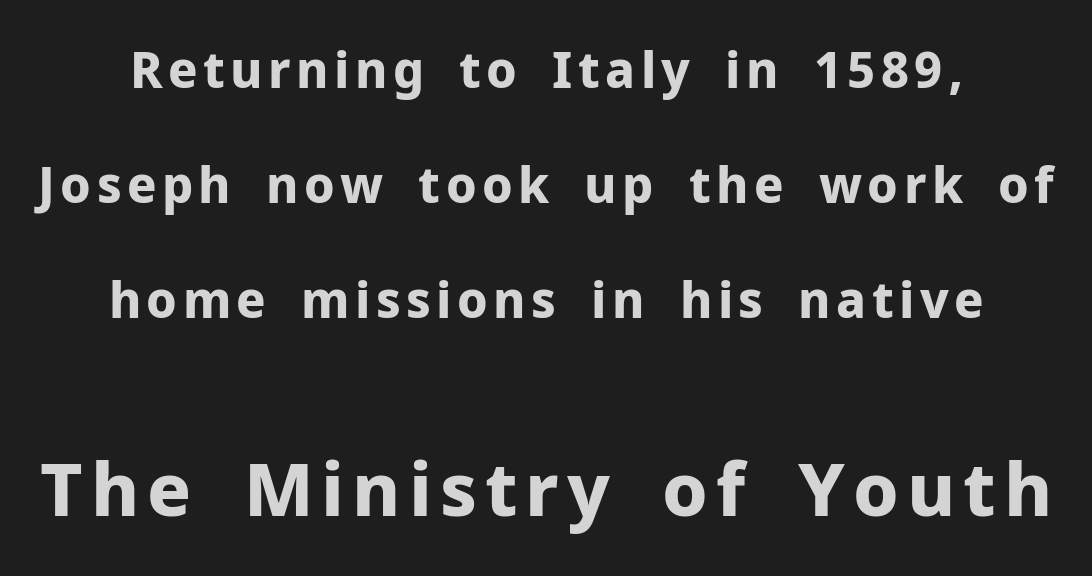
Q: Is the text bold? A: Yes.
Q: Is the text italic (slanted)? A: No, it is upright.
Q: Is the typeface a serif or a sans-serif typeface? A: Sans-serif.
Q: Is the text underlined? A: No.
Q: How is the paragraph aligned? A: Centered.
Q: Is the spacing between lines tight, normal or loose? A: Loose.
Q: Which block of text is set in a larger size, the first (top) or the second (bottom)? A: The second (bottom) one.
Q: Width (condensed, normal, or wide)? A: Normal.
Q: Stroke contrast? A: Low.
Q: x-height? A: Medium.
Q: Monospaced? A: No.
